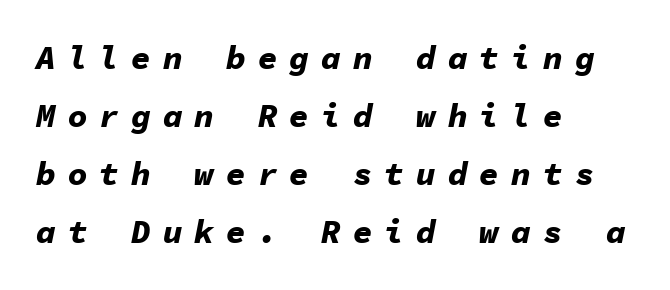
Q: Is the text bold? A: Yes.
Q: Is the text italic (slanted)? A: Yes, it leans right by about 11 degrees.
Q: Is the text underlined? A: No.
Q: How is the paragraph aligned? A: Left-aligned.
Q: Is the spacing between letters normal or unusually wide? A: Unusually wide.
Q: Width (condensed, normal, or wide)? A: Normal.
Q: Stroke contrast? A: Low.
Q: x-height? A: Medium.
Q: Monospaced? A: Yes.
